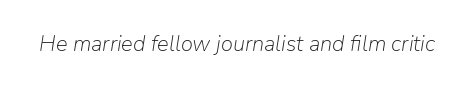
{"italic": "yes", "lean": "right", "slant_degrees": 9, "bold": "no", "underline": "no", "letter_spacing": "normal", "letter_spacing_em": 0.0, "glyph_px": 22}
